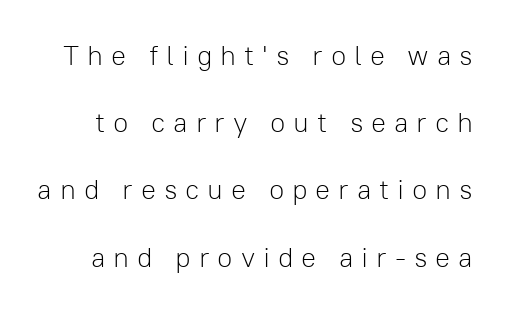
Q: Is the text bold? A: No.
Q: Is the text italic (slanted)? A: No, it is upright.
Q: Is the typeface a serif or a sans-serif typeface? A: Sans-serif.
Q: Is the text underlined? A: No.
Q: Is the spacing between letters normal or unusually wide? A: Unusually wide.
Q: Is the spacing between lines tight, normal or loose? A: Loose.
Q: Width (condensed, normal, or wide)? A: Normal.
Q: Stroke contrast? A: Low.
Q: x-height? A: Medium.
Q: Monospaced? A: No.
